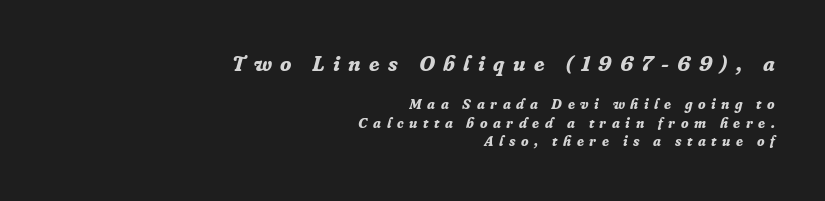
The image shows 21 px bold type, italic (leaning right); set right-aligned, normal line spacing (1.34x), unusually wide letter spacing (+0.4 em), not underlined; the first (top) block is 1.5x larger.
